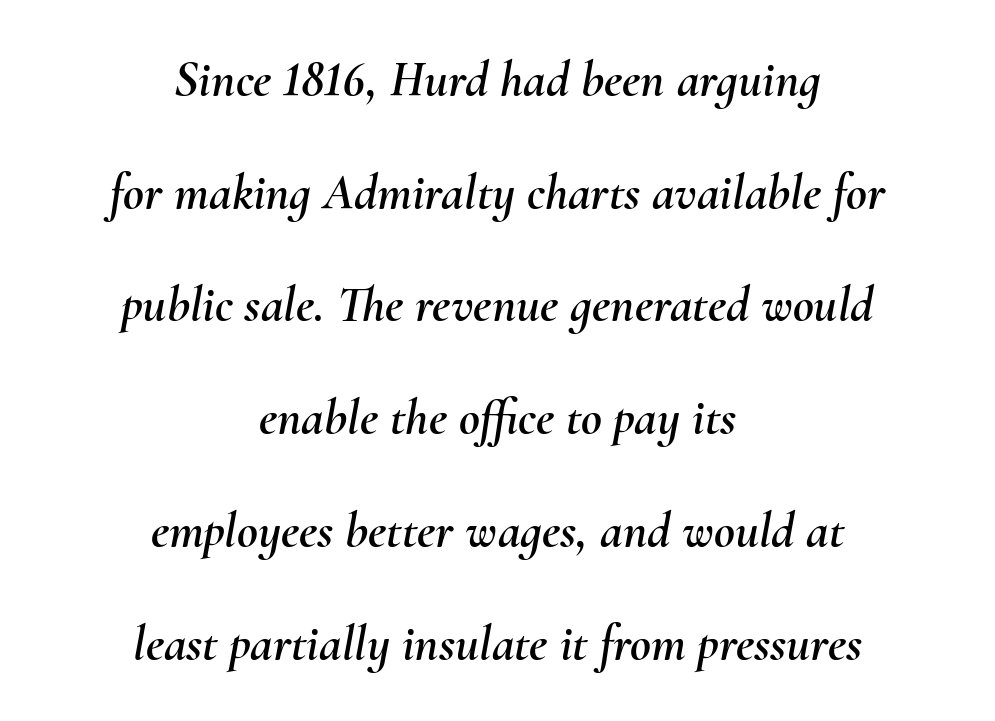
The image shows 51 px text type, italic (leaning right); set centered, loose line spacing (2.21x), normal letter spacing, not underlined; medium stroke contrast and a small x-height.
